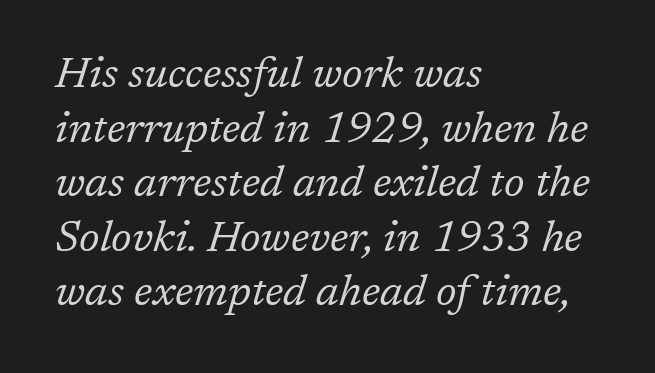
{"serif": "yes", "italic": "yes", "lean": "right", "slant_degrees": 17, "bold": "no", "weight": "regular", "width": "normal", "stroke_contrast": "low", "x_height": "medium", "monospaced": "no", "underline": "no", "align": "left", "line_spacing": "normal", "line_spacing_ratio": 1.27, "letter_spacing": "normal", "letter_spacing_em": 0.0, "glyph_px": 43}
